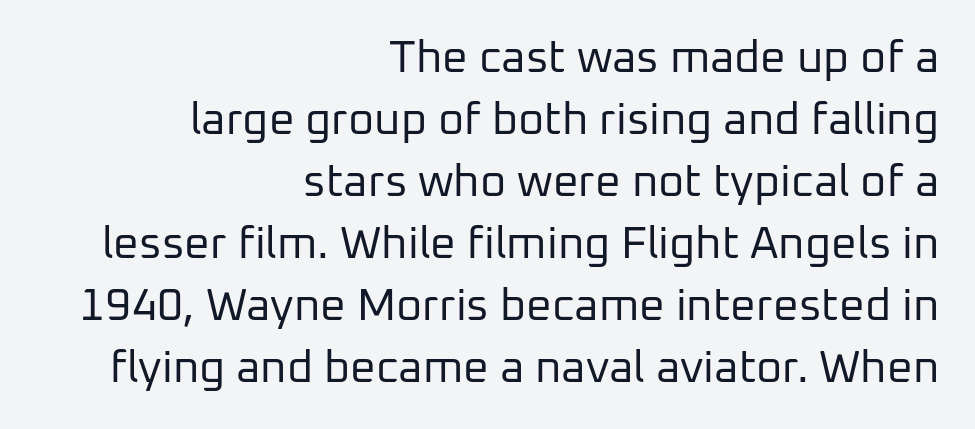
{"serif": "no", "italic": "no", "bold": "no", "weight": "regular", "width": "normal", "stroke_contrast": "low", "x_height": "medium", "monospaced": "no", "underline": "no", "align": "right", "line_spacing": "normal", "line_spacing_ratio": 1.38, "letter_spacing": "normal", "letter_spacing_em": 0.0, "glyph_px": 45}
